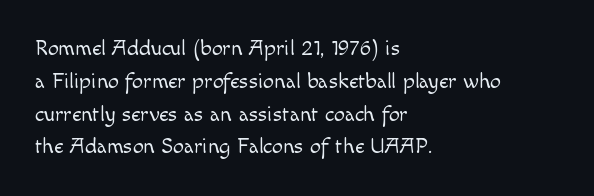
The image shows 22 px text type, upright; set left-aligned, normal line spacing (1.49x), normal letter spacing, not underlined.
